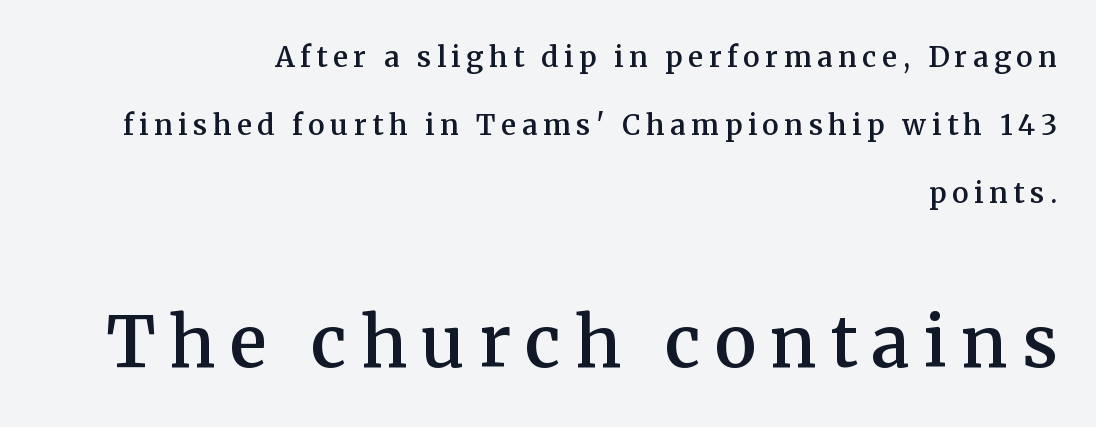
Q: Is the text bold? A: Semi-bold.
Q: Is the text italic (slanted)? A: No, it is upright.
Q: Is the typeface a serif or a sans-serif typeface? A: Serif.
Q: Is the text underlined? A: No.
Q: How is the paragraph aligned? A: Right-aligned.
Q: Is the spacing between letters normal or unusually wide? A: Unusually wide.
Q: Is the spacing between lines tight, normal or loose? A: Loose.
Q: Which block of text is set in a larger size, the first (top) or the second (bottom)? A: The second (bottom) one.
Q: Width (condensed, normal, or wide)? A: Normal.
Q: Stroke contrast? A: Medium.
Q: x-height? A: Medium.
Q: Monospaced? A: No.
